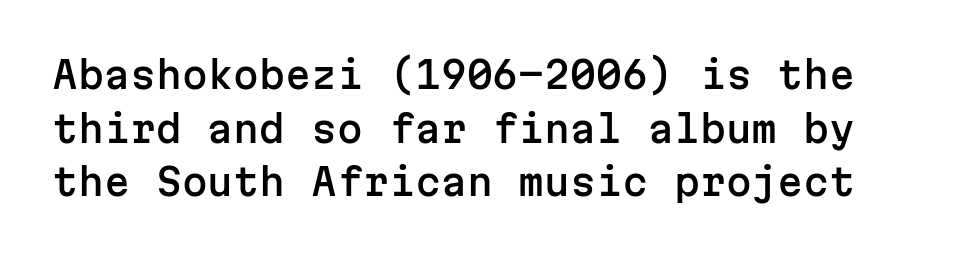
The foot of each line stays bare and open. Rendered with straight, roman letterforms. Spacing between characters is what you'd get straight out of the box. These lines sit exactly where default settings would place them.
